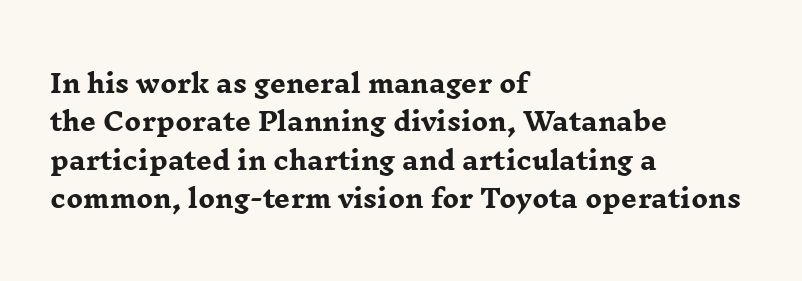
{"italic": "no", "bold": "yes", "underline": "no", "align": "left", "line_spacing": "normal", "line_spacing_ratio": 1.54, "letter_spacing": "normal", "letter_spacing_em": 0.0, "glyph_px": 25}
